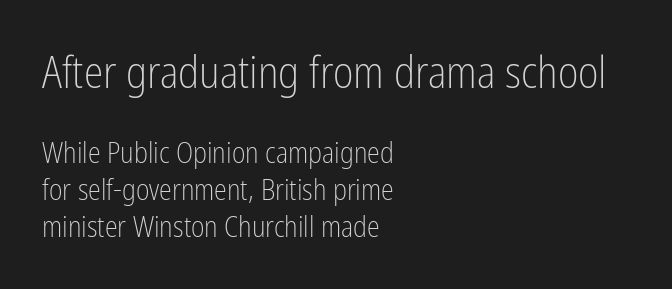
Q: Is the text bold? A: No.
Q: Is the text italic (slanted)? A: No, it is upright.
Q: Is the typeface a serif or a sans-serif typeface? A: Sans-serif.
Q: Is the text underlined? A: No.
Q: How is the paragraph aligned? A: Left-aligned.
Q: Is the spacing between letters normal or unusually wide? A: Normal.
Q: Is the spacing between lines tight, normal or loose? A: Normal.
Q: Which block of text is set in a larger size, the first (top) or the second (bottom)? A: The first (top) one.
Q: Width (condensed, normal, or wide)? A: Condensed.
Q: Stroke contrast? A: Low.
Q: x-height? A: Medium.
Q: Monospaced? A: No.
